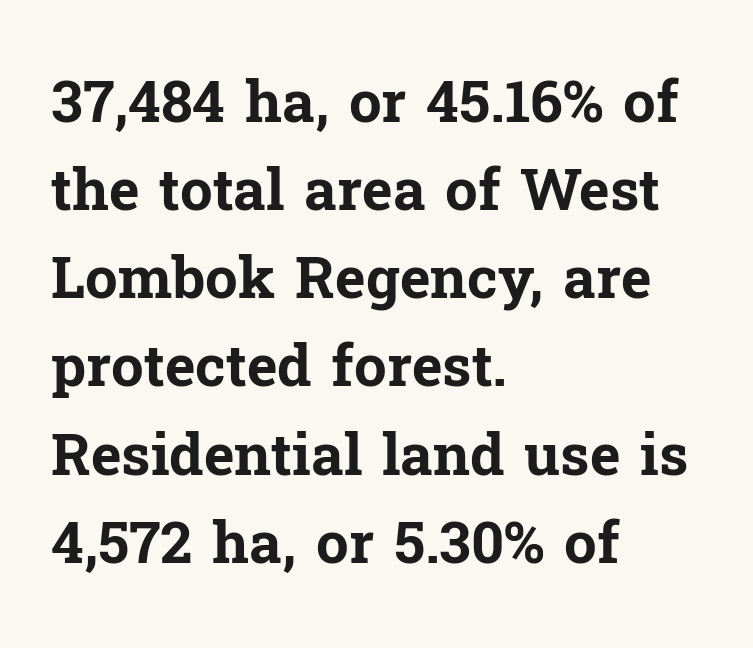
{"serif": "yes", "italic": "no", "bold": "yes", "weight": "bold", "width": "normal", "stroke_contrast": "low", "x_height": "medium", "monospaced": "no", "underline": "no", "align": "left", "line_spacing": "normal", "line_spacing_ratio": 1.52, "letter_spacing": "normal", "letter_spacing_em": 0.0, "glyph_px": 58}
